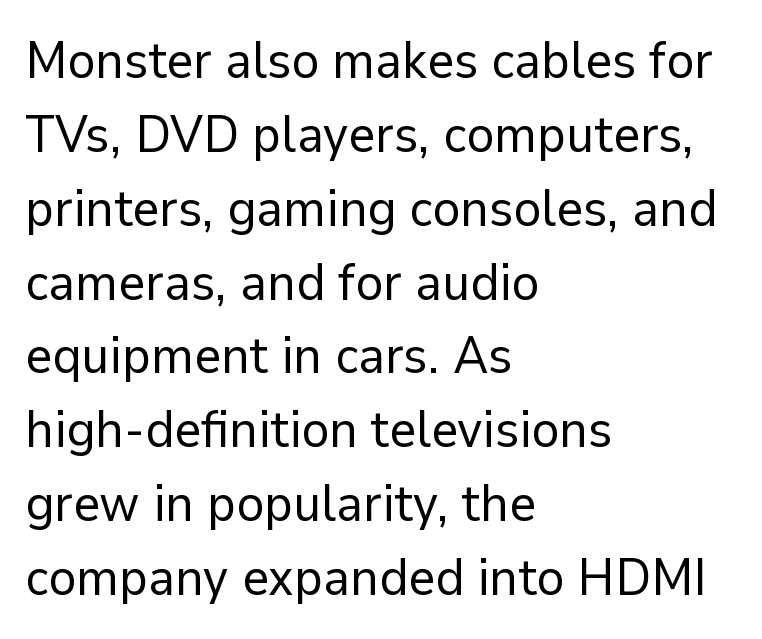
The image shows 52 px regular-weight sans-serif type, upright; set left-aligned, normal line spacing (1.42x), normal letter spacing, not underlined; low stroke contrast and a medium x-height.
